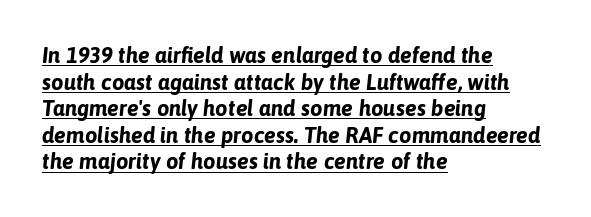
Q: Is the text bold? A: Yes.
Q: Is the text italic (slanted)? A: Yes, it leans right by about 6 degrees.
Q: Is the text underlined? A: Yes.
Q: How is the paragraph aligned? A: Left-aligned.
Q: Is the spacing between letters normal or unusually wide? A: Normal.
